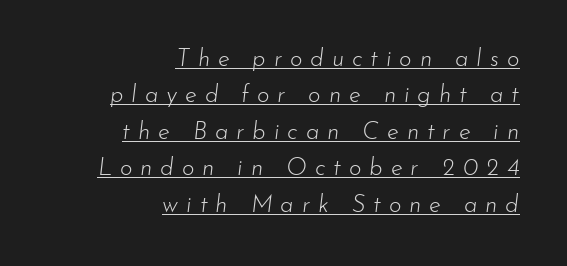
{"italic": "yes", "lean": "right", "slant_degrees": 7, "bold": "no", "underline": "yes", "align": "right", "line_spacing": "normal", "line_spacing_ratio": 1.52, "letter_spacing": "wide", "letter_spacing_em": 0.33, "glyph_px": 24}
